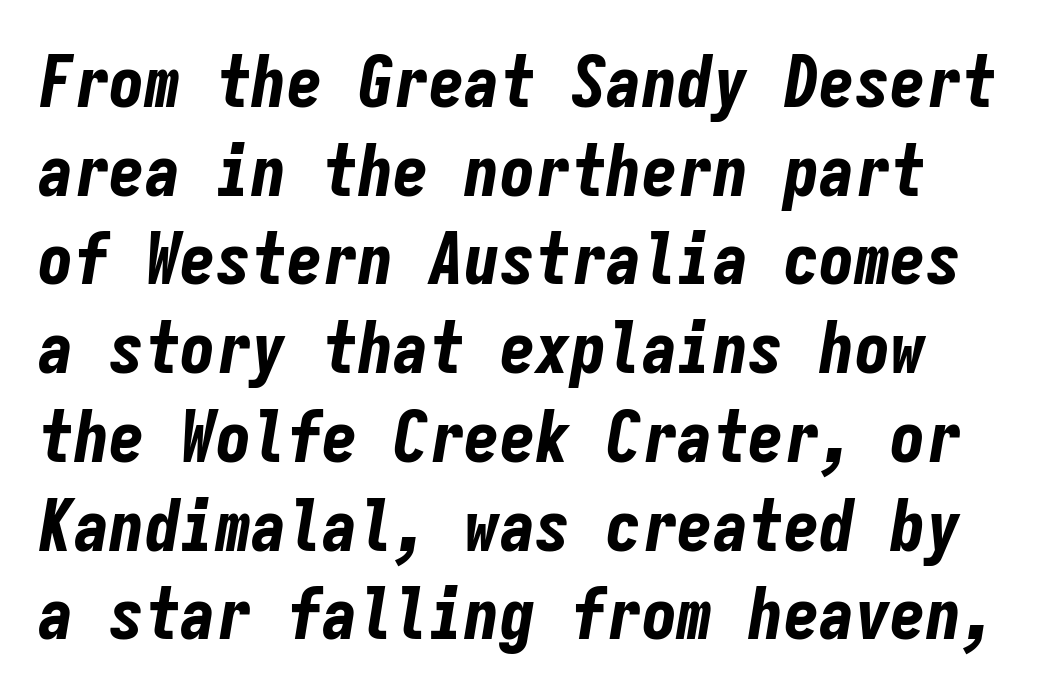
{"italic": "yes", "lean": "right", "slant_degrees": 9, "bold": "yes", "weight": "bold", "width": "condensed", "stroke_contrast": "low", "x_height": "medium", "monospaced": "yes", "underline": "no", "line_spacing": "normal", "line_spacing_ratio": 1.25, "letter_spacing": "normal", "letter_spacing_em": 0.0, "glyph_px": 71}
